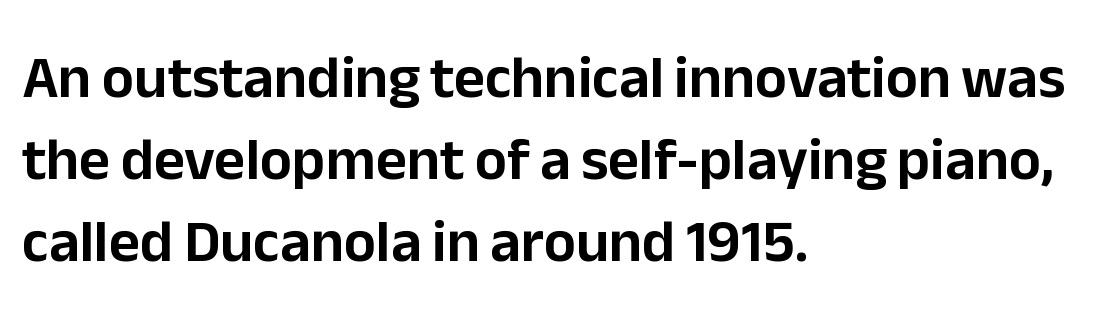
There is no visible air inserted between adjacent glyphs. Layout note: lines flush left. The specimen omits any rule beneath the text block's lines. Is this a sans? Yes — the strokes have no serifs. Each new line begins a customary step beneath the previous one. Every character sits straight up, as roman type does.
